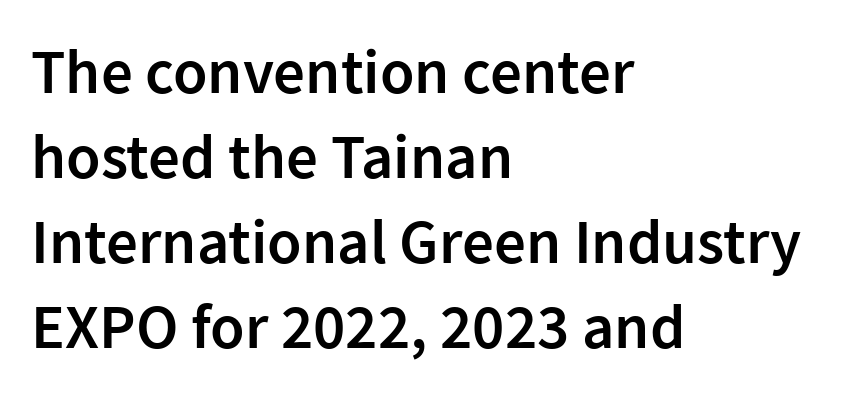
Q: Is the text bold? A: Semi-bold.
Q: Is the text italic (slanted)? A: No, it is upright.
Q: Is the typeface a serif or a sans-serif typeface? A: Sans-serif.
Q: Is the text underlined? A: No.
Q: How is the paragraph aligned? A: Left-aligned.
Q: Is the spacing between letters normal or unusually wide? A: Normal.
Q: Is the spacing between lines tight, normal or loose? A: Normal.
Q: Width (condensed, normal, or wide)? A: Normal.
Q: Stroke contrast? A: Low.
Q: x-height? A: Medium.
Q: Monospaced? A: No.
